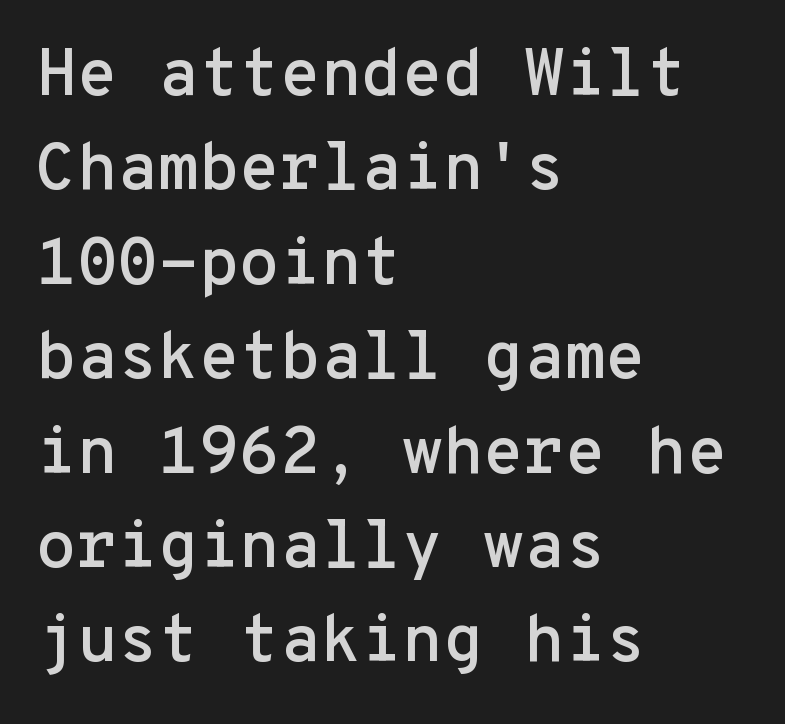
Characters remain perfectly vertical along every line. Vertical spacing — default. This rendering leaves character spacing at its baseline value. You could count columns in this text — the font is strictly monospaced. Examine the stroke ends and you'll find no serifs. The lines are quadded left.
